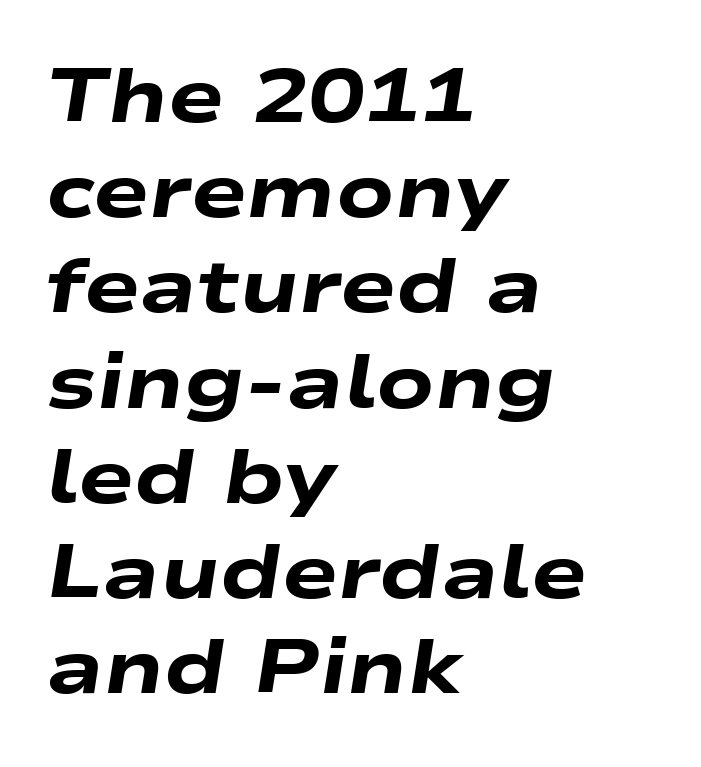
{"italic": "yes", "lean": "right", "slant_degrees": 9, "bold": "yes", "weight": "heavy", "width": "wide", "stroke_contrast": "low", "x_height": "medium", "monospaced": "no", "underline": "no", "align": "left", "line_spacing": "normal", "line_spacing_ratio": 1.27, "letter_spacing": "normal", "letter_spacing_em": 0.0, "glyph_px": 75}
